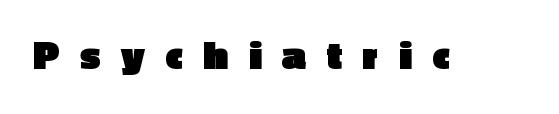
Q: Is the text bold? A: Yes.
Q: Is the text italic (slanted)? A: No, it is upright.
Q: Is the typeface a serif or a sans-serif typeface? A: Sans-serif.
Q: Is the text underlined? A: No.
Q: Is the spacing between letters normal or unusually wide? A: Unusually wide.
Q: Width (condensed, normal, or wide)? A: Normal.
Q: x-height? A: Medium.
Q: Monospaced? A: No.
